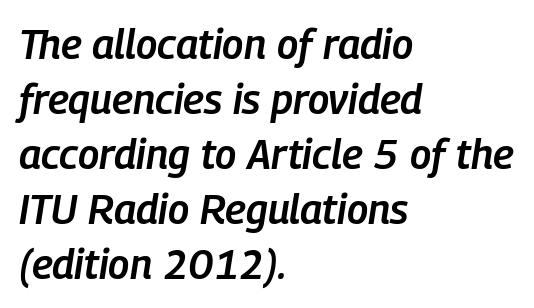
Q: Is the text bold? A: Semi-bold.
Q: Is the text italic (slanted)? A: Yes, it leans right by about 9 degrees.
Q: Is the text underlined? A: No.
Q: How is the paragraph aligned? A: Left-aligned.
Q: Is the spacing between letters normal or unusually wide? A: Normal.
Q: Is the spacing between lines tight, normal or loose? A: Normal.
Q: Width (condensed, normal, or wide)? A: Condensed.
Q: Stroke contrast? A: Low.
Q: x-height? A: Medium.
Q: Monospaced? A: No.
